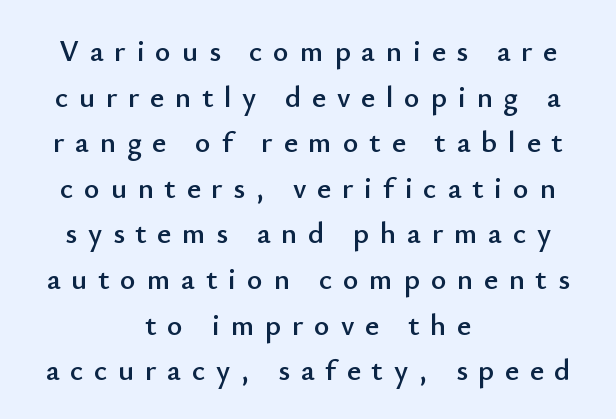
{"serif": "no", "italic": "no", "width": "normal", "stroke_contrast": "low", "x_height": "small", "monospaced": "no", "underline": "no", "align": "center", "line_spacing": "normal", "line_spacing_ratio": 1.52, "letter_spacing": "wide", "letter_spacing_em": 0.36, "glyph_px": 30}
